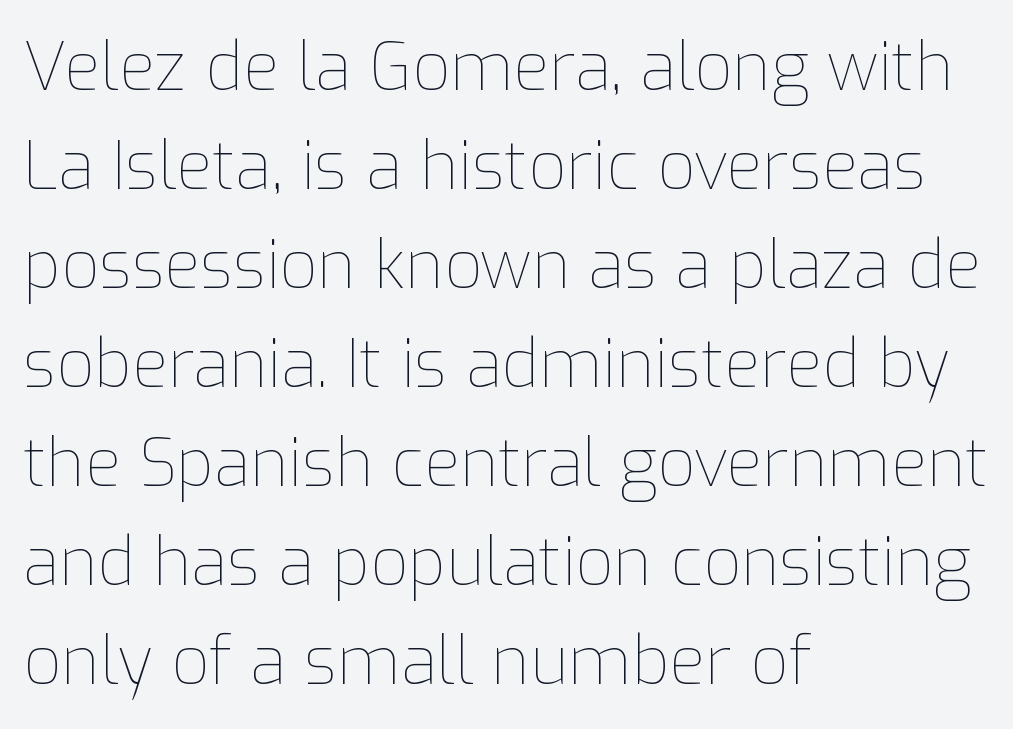
Q: Is the text bold? A: No.
Q: Is the text italic (slanted)? A: No, it is upright.
Q: Is the text underlined? A: No.
Q: How is the paragraph aligned? A: Left-aligned.
Q: Is the spacing between letters normal or unusually wide? A: Normal.
Q: Is the spacing between lines tight, normal or loose? A: Normal.
Q: Width (condensed, normal, or wide)? A: Normal.
Q: Stroke contrast? A: Low.
Q: x-height? A: Medium.
Q: Monospaced? A: No.
